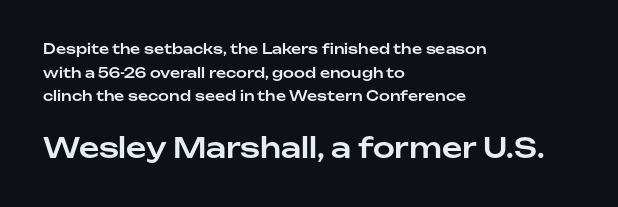
The image shows 28 px sans-serif type, upright; set left-aligned, normal line spacing (1.69x), normal letter spacing, not underlined; the second (bottom) block is 2.0x larger; low stroke contrast and a medium x-height.
